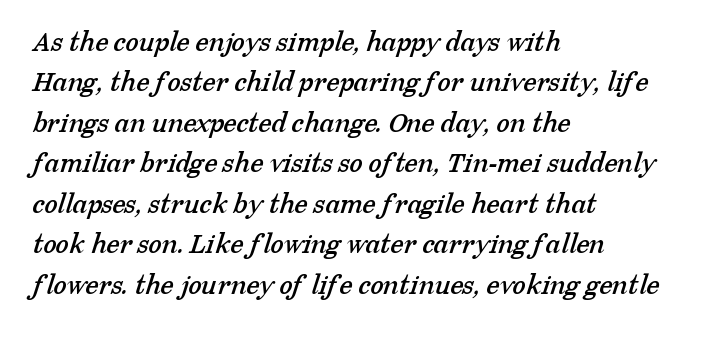
{"serif": "yes", "width": "normal", "stroke_contrast": "low", "x_height": "medium", "monospaced": "no", "underline": "no", "align": "left", "line_spacing": "normal", "line_spacing_ratio": 1.35, "letter_spacing": "normal", "letter_spacing_em": 0.0, "glyph_px": 30}
